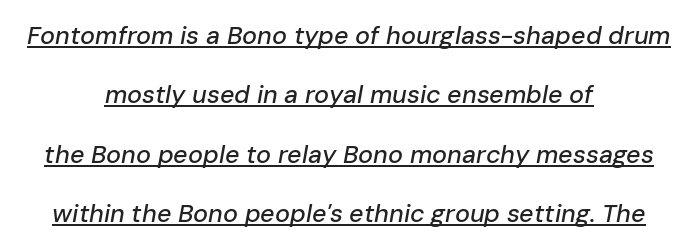
The image shows 25 px text type, italic (leaning right); set centered, loose line spacing (2.38x), normal letter spacing, underlined.
